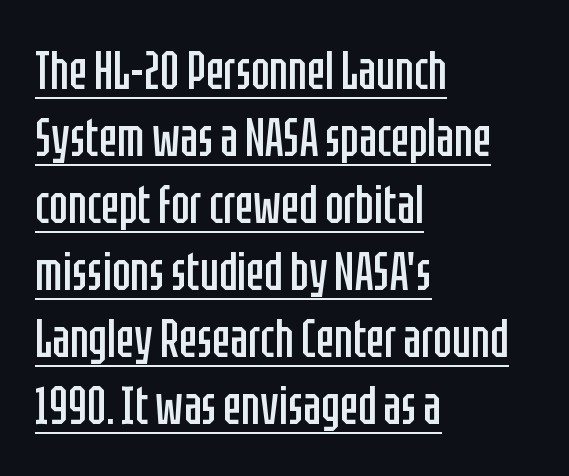
Students, note that the glyphs here touch the page at normal intervals. Is this a sans? Yes — the strokes have no serifs. Line starts are locked; line ends wander. The letters advance in unequal steps, a hallmark of proportional type. The letterforms sit at book weight or below.
